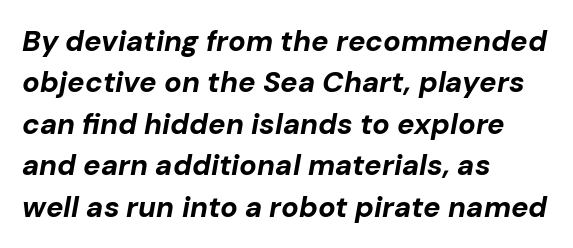
Q: Is the text bold? A: Yes.
Q: Is the text italic (slanted)? A: Yes, it leans right by about 10 degrees.
Q: Is the text underlined? A: No.
Q: How is the paragraph aligned? A: Left-aligned.
Q: Is the spacing between letters normal or unusually wide? A: Normal.
Q: Is the spacing between lines tight, normal or loose? A: Normal.
Q: Width (condensed, normal, or wide)? A: Normal.
Q: Stroke contrast? A: Low.
Q: x-height? A: Medium.
Q: Monospaced? A: No.
